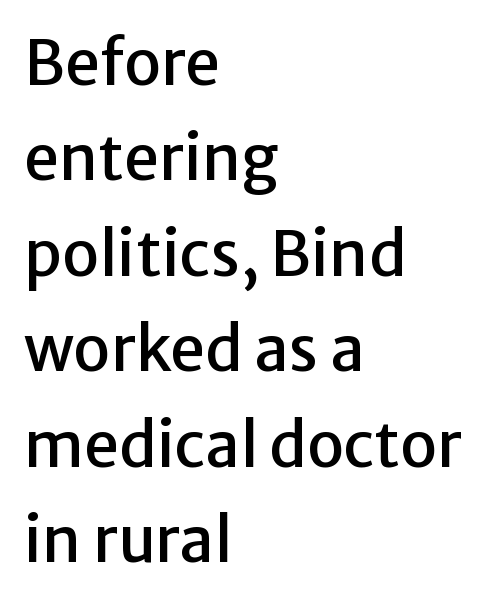
The image shows 62 px sans-serif type, upright; set left-aligned, normal line spacing (1.54x), normal letter spacing, not underlined; low stroke contrast and a medium x-height.
